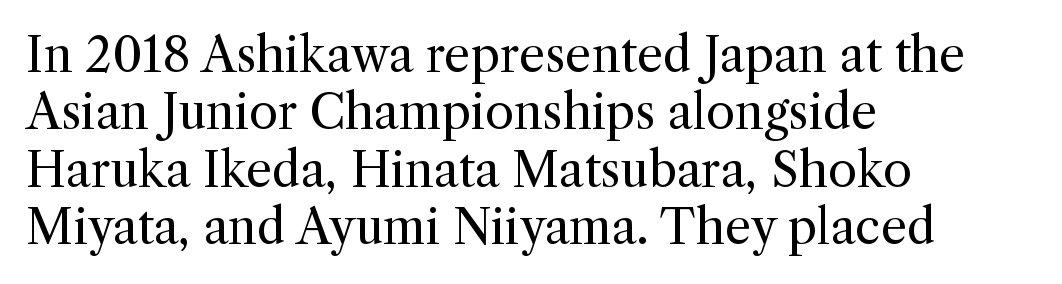
Does extra space separate the letters? No, they use regular spacing. Stroke thickness stays within the range of a standard reading face or lighter. The compositor pushed each line to the left boundary. Note the varied advance widths — an 'i' is clearly narrower than an 'm'. Upright lettering throughout. Decoration check: the copy has no underline.
